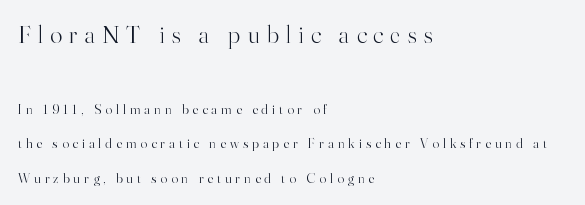
The image shows 25 px text type, upright; set left-aligned, loose line spacing (2.47x), unusually wide letter spacing (+0.29 em), not underlined; the first (top) block is 1.79x larger.
